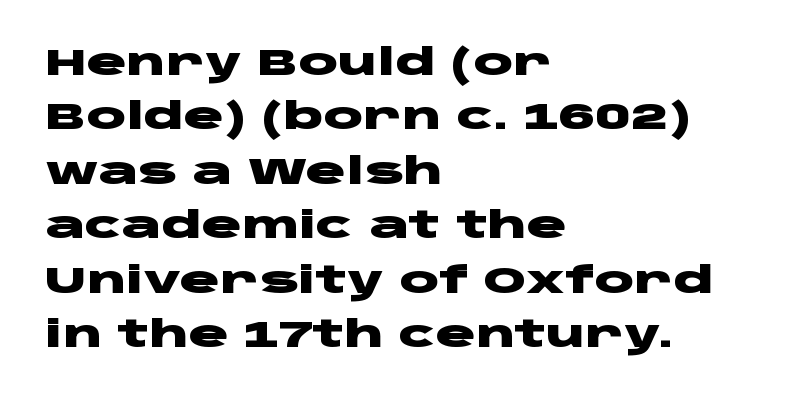
The image shows 37 px heavy, wide sans-serif type, upright; set left-aligned, normal line spacing (1.47x), normal letter spacing, not underlined; low stroke contrast and a large x-height.
